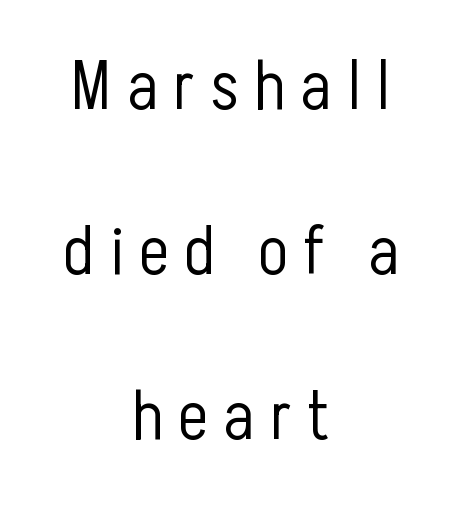
Q: Is the text bold? A: No.
Q: Is the text italic (slanted)? A: No, it is upright.
Q: Is the typeface a serif or a sans-serif typeface? A: Sans-serif.
Q: Is the text underlined? A: No.
Q: How is the paragraph aligned? A: Centered.
Q: Is the spacing between letters normal or unusually wide? A: Unusually wide.
Q: Is the spacing between lines tight, normal or loose? A: Loose.
Q: Width (condensed, normal, or wide)? A: Condensed.
Q: Stroke contrast? A: Low.
Q: x-height? A: Medium.
Q: Monospaced? A: No.
